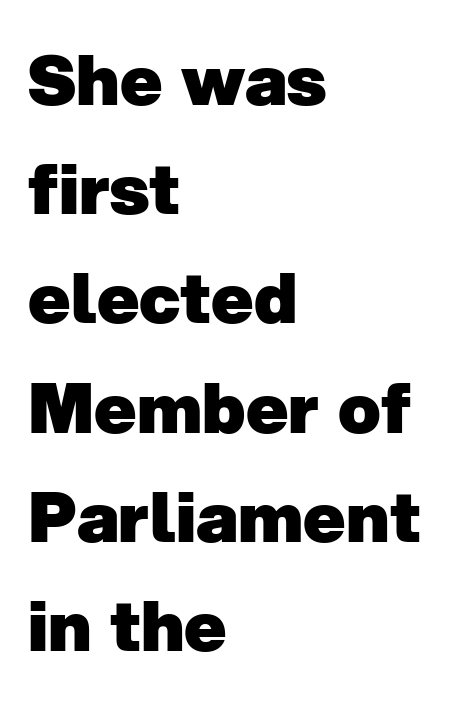
{"serif": "no", "bold": "yes", "weight": "heavy", "width": "normal", "stroke_contrast": "low", "x_height": "medium", "monospaced": "no", "underline": "no", "align": "left", "line_spacing": "normal", "line_spacing_ratio": 1.56, "letter_spacing": "normal", "letter_spacing_em": 0.0, "glyph_px": 70}
